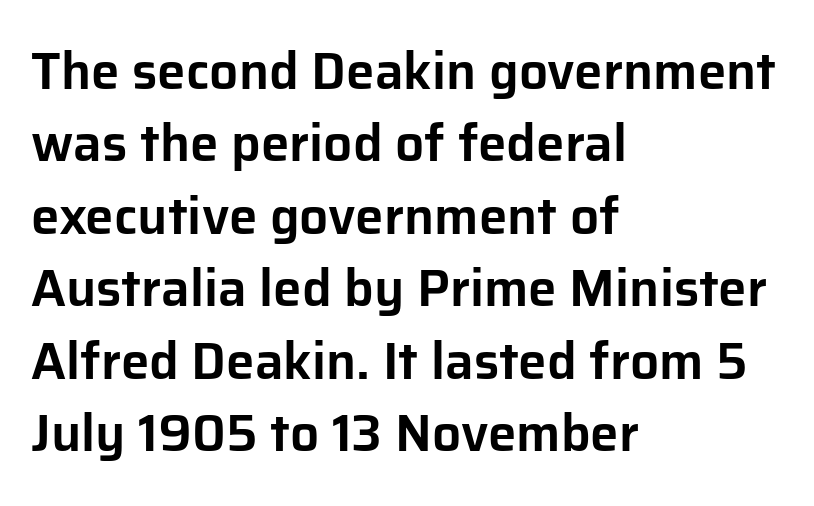
Q: Is the text italic (slanted)? A: No, it is upright.
Q: Is the typeface a serif or a sans-serif typeface? A: Sans-serif.
Q: Is the text underlined? A: No.
Q: How is the paragraph aligned? A: Left-aligned.
Q: Is the spacing between letters normal or unusually wide? A: Normal.
Q: Is the spacing between lines tight, normal or loose? A: Normal.
Q: Width (condensed, normal, or wide)? A: Normal.
Q: Stroke contrast? A: Low.
Q: x-height? A: Medium.
Q: Monospaced? A: No.
